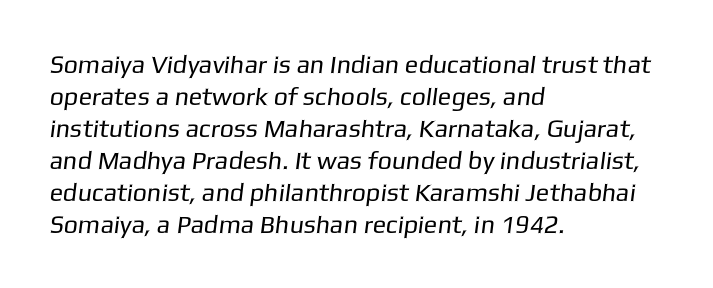
The typeface has the unassuming heft of standard copy or less. Spacing between characters is what you'd get straight out of the box. Short and long lines alike share a common starting point at left. Does the leading feel generous? No, just average.
